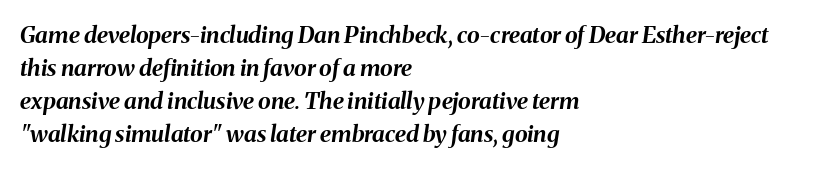
Here the glyphs are tracked normally, forming tight word shapes. Has an underline been added? It has not. Leftover space on each line is placed entirely after the last word. The strokes are fattened all the way to bold. Notice how descenders clear the ascenders below comfortably — that's standard leading.
